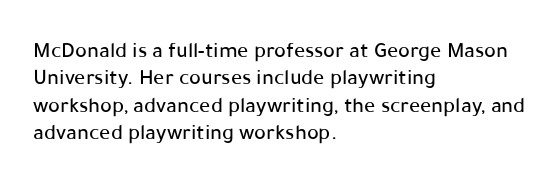
{"italic": "no", "underline": "no", "align": "left", "line_spacing_ratio": 1.24, "letter_spacing": "normal", "letter_spacing_em": 0.0, "glyph_px": 22}
